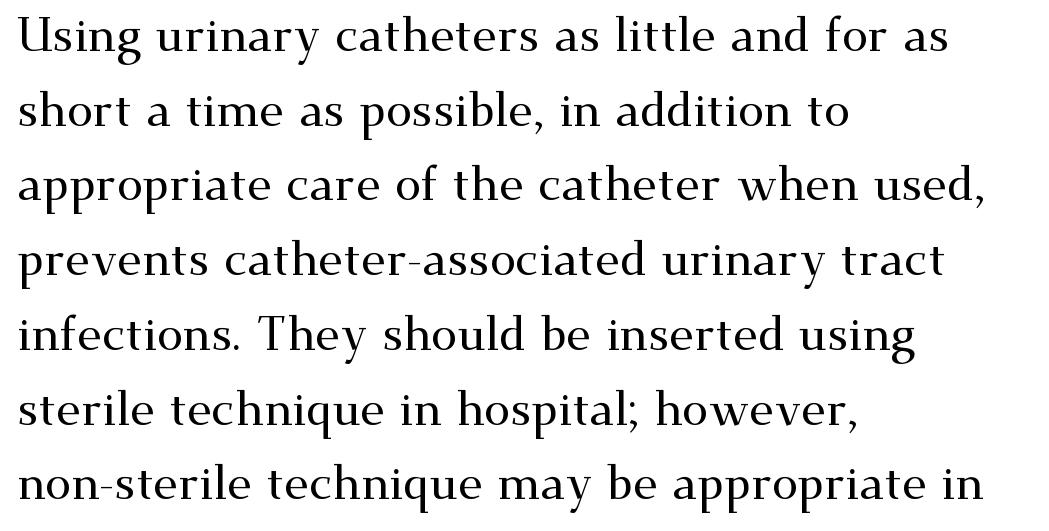
Small tapered or slab feet sit at the stroke ends, so this counts as serif. Varying glyph widths throughout — classic text-font behaviour. This rendering leaves character spacing at its baseline value. The leading is moderate, giving the passage an even texture. The text block is weighted toward the left margin, trailing off unevenly rightward.
